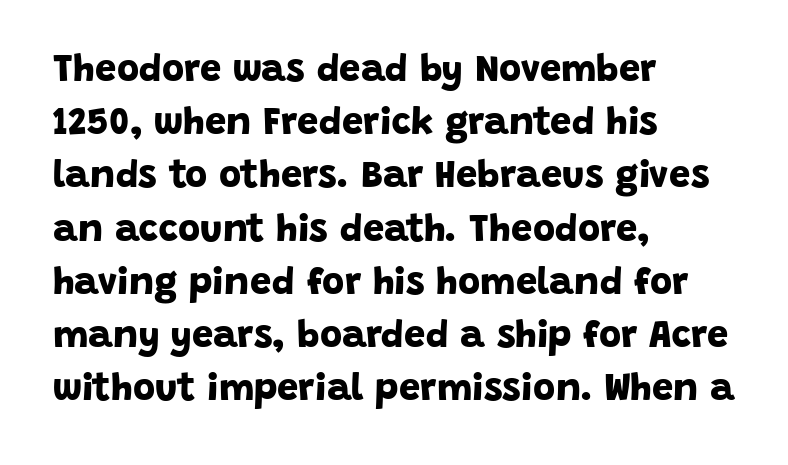
Q: Is the text bold? A: Yes.
Q: Is the typeface a serif or a sans-serif typeface? A: Sans-serif.
Q: Is the text underlined? A: No.
Q: How is the paragraph aligned? A: Left-aligned.
Q: Is the spacing between letters normal or unusually wide? A: Normal.
Q: Is the spacing between lines tight, normal or loose? A: Normal.
Q: Width (condensed, normal, or wide)? A: Normal.
Q: Stroke contrast? A: Low.
Q: x-height? A: Large.
Q: Monospaced? A: No.
